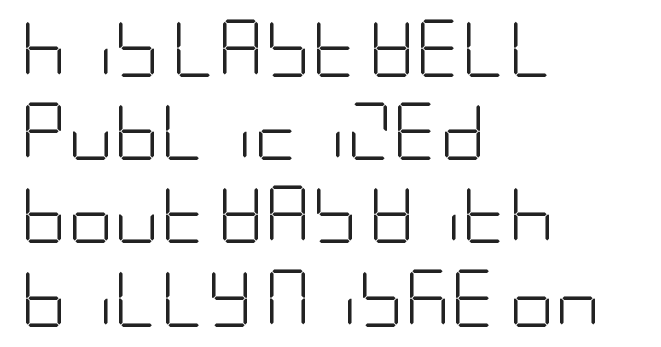
Q: Is the text bold? A: No.
Q: Is the text italic (slanted)? A: No, it is upright.
Q: Is the typeface a serif or a sans-serif typeface? A: Sans-serif.
Q: Is the text underlined? A: No.
Q: How is the paragraph aligned? A: Left-aligned.
Q: Is the spacing between letters normal or unusually wide? A: Normal.
Q: Is the spacing between lines tight, normal or loose? A: Normal.
Q: Width (condensed, normal, or wide)? A: Condensed.
Q: Stroke contrast? A: Low.
Q: x-height? A: Large.
